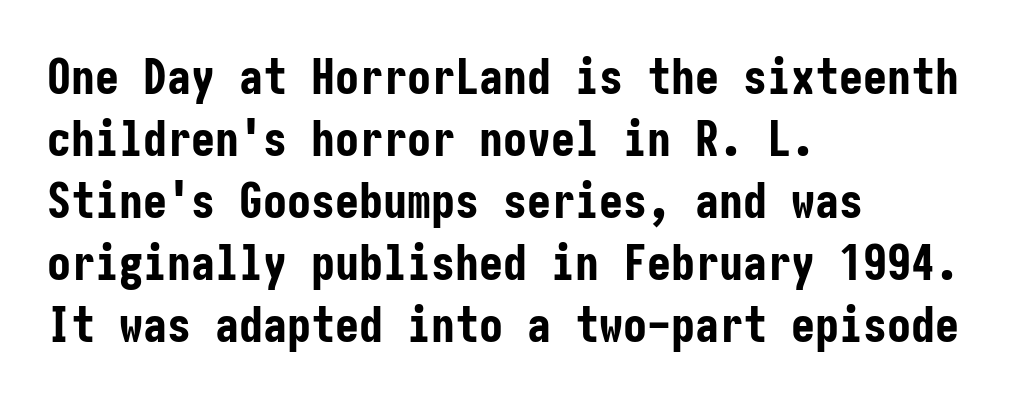
{"serif": "no", "italic": "no", "bold": "yes", "weight": "bold", "width": "condensed", "stroke_contrast": "low", "x_height": "medium", "underline": "no", "align": "left", "line_spacing": "normal", "line_spacing_ratio": 1.29, "letter_spacing": "normal", "letter_spacing_em": 0.0, "glyph_px": 48}
